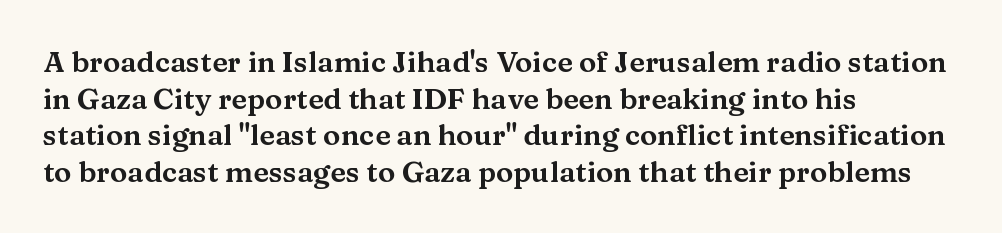
Posture: straight, roman, zero tilt. The lines in this sample share a left origin and differ only in where they stop. Each row of text sits above clean, open space. Look at the bottom of the vertical strokes: they flare into serifs here. Honestly, the row spacing looks completely unremarkable.
